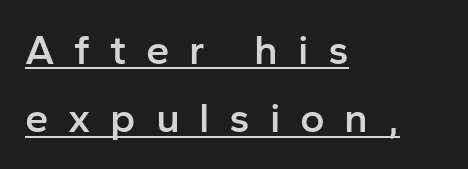
The image shows 42 px semibold sans-serif type, upright; set left-aligned, normal line spacing (1.63x), unusually wide letter spacing (+0.47 em), underlined; low stroke contrast and a medium x-height.
